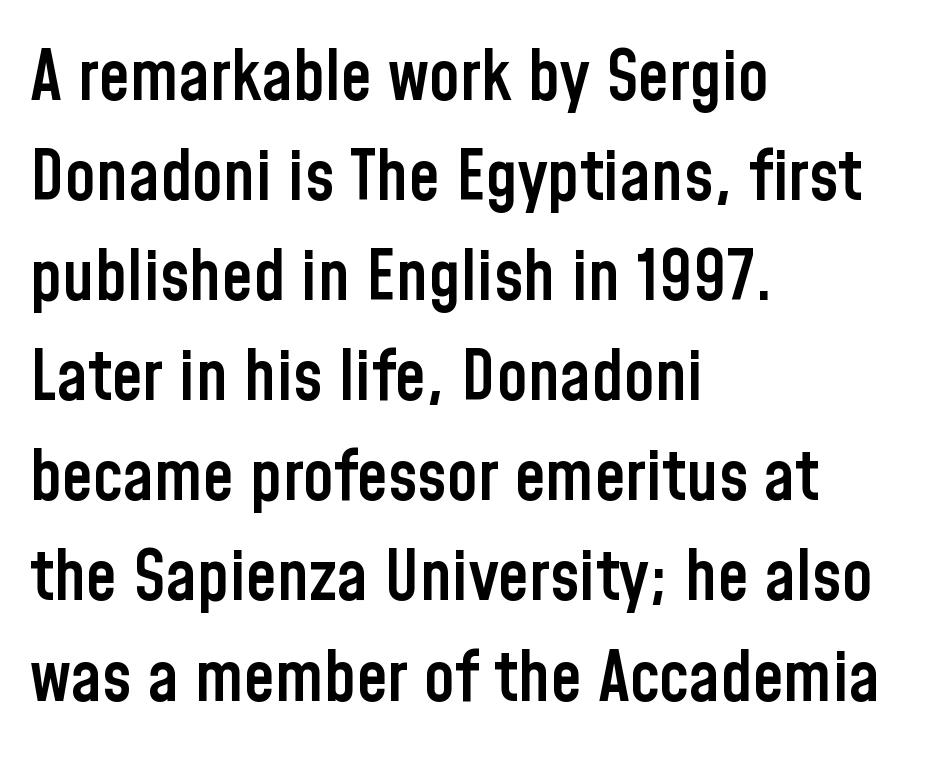
The image shows 70 px semibold, condensed sans-serif type, upright; set left-aligned, normal line spacing (1.43x), normal letter spacing, not underlined; low stroke contrast and a medium x-height.
